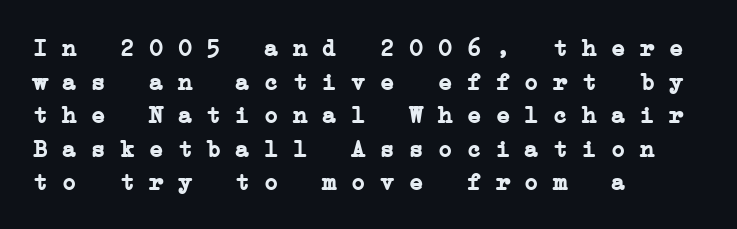
Q: Is the text bold? A: Yes.
Q: Is the text underlined? A: No.
Q: Is the spacing between letters normal or unusually wide? A: Normal.
Q: Is the spacing between lines tight, normal or loose? A: Normal.
